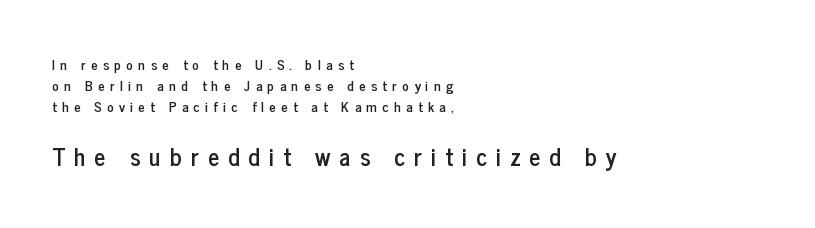
The image shows 24 px text type, upright; set left-aligned, normal line spacing (1.51x), unusually wide letter spacing (+0.38 em), not underlined; the second (bottom) block is 1.71x larger.
